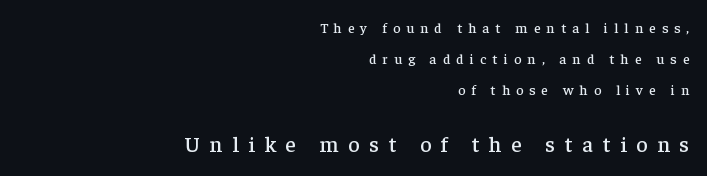
Q: Is the text italic (slanted)? A: No, it is upright.
Q: Is the text underlined? A: No.
Q: How is the paragraph aligned? A: Right-aligned.
Q: Is the spacing between letters normal or unusually wide? A: Unusually wide.
Q: Is the spacing between lines tight, normal or loose? A: Loose.
Q: Which block of text is set in a larger size, the first (top) or the second (bottom)? A: The second (bottom) one.
